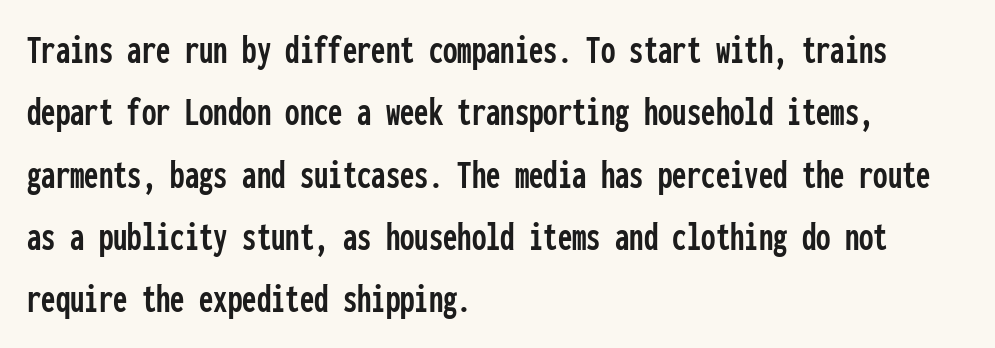
{"serif": "no", "italic": "no", "width": "condensed", "stroke_contrast": "low", "x_height": "medium", "monospaced": "yes", "underline": "no", "align": "left", "line_spacing": "normal", "line_spacing_ratio": 1.52, "letter_spacing": "normal", "letter_spacing_em": 0.0, "glyph_px": 41}
